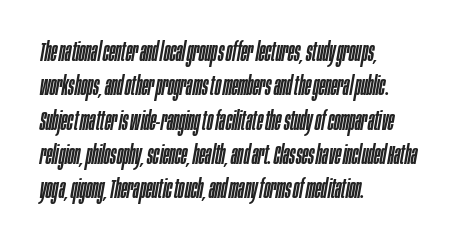
Q: Is the text italic (slanted)? A: Yes, it leans right by about 10 degrees.
Q: Is the text underlined? A: No.
Q: How is the paragraph aligned? A: Left-aligned.
Q: Is the spacing between letters normal or unusually wide? A: Normal.
Q: Is the spacing between lines tight, normal or loose? A: Normal.
